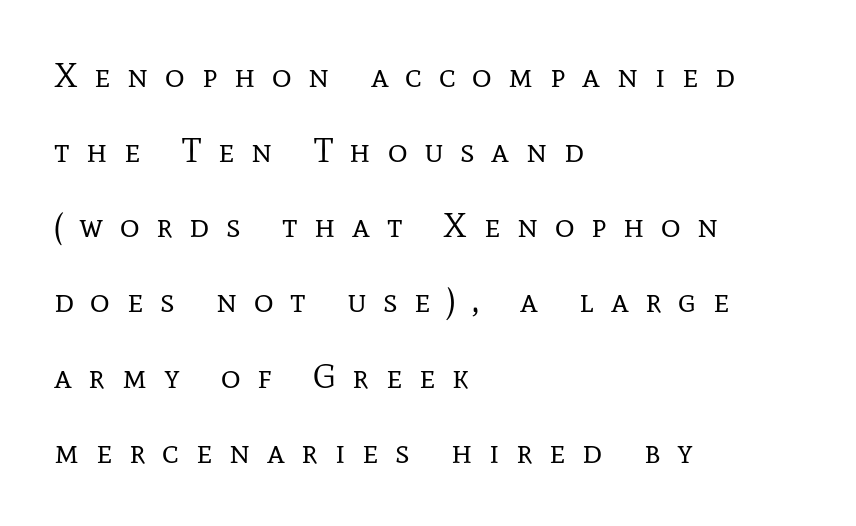
Underline: absent. The typography opts for an upright posture over an oblique one. Is the stroke heavy? The answer is a plain regular-or-lighter. The typeface chosen for these lines features serifs. The rendering anchors every line to the left-hand side.
